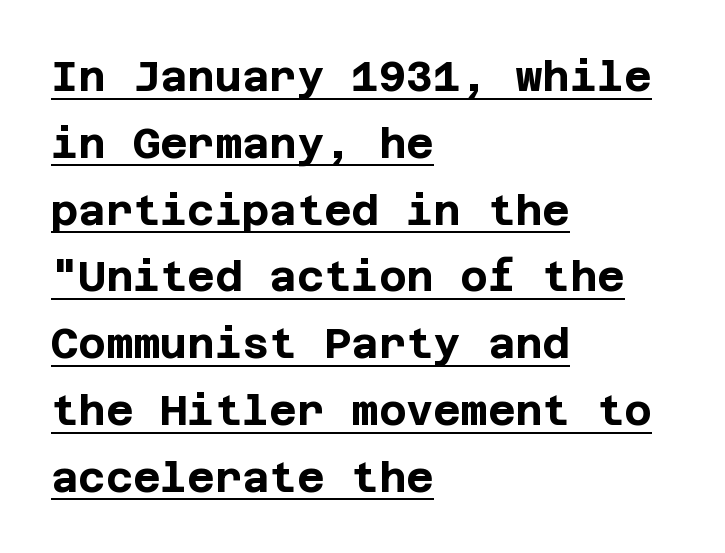
{"serif": "no", "italic": "no", "bold": "yes", "weight": "bold", "width": "normal", "stroke_contrast": "low", "x_height": "large", "underline": "yes", "align": "left", "line_spacing": "normal", "line_spacing_ratio": 1.59, "letter_spacing": "normal", "letter_spacing_em": 0.0, "glyph_px": 42}
